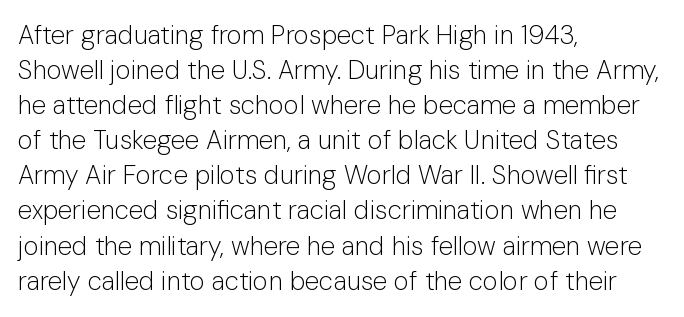
{"italic": "no", "bold": "no", "underline": "no", "align": "left", "line_spacing": "normal", "line_spacing_ratio": 1.35, "letter_spacing": "normal", "letter_spacing_em": 0.0, "glyph_px": 26}
